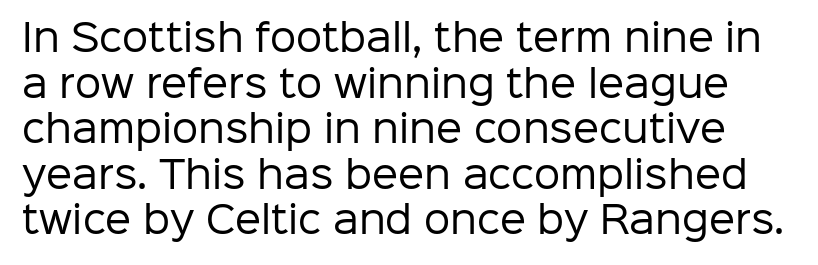
Looks like regular typesetting: each glyph gets only the width it needs. The typeface has the unassuming heft of standard copy or less. The characters display no serif detailing; their extremities are plain. No italicization has been applied; the sample stays upright. The rendering keeps characters at their native spacing. Decoration check: the copy has no underline.
